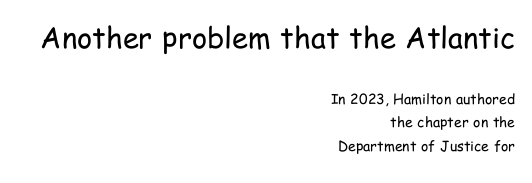
{"serif": "no", "italic": "no", "bold": "no", "weight": "regular", "width": "condensed", "stroke_contrast": "low", "x_height": "medium", "monospaced": "no", "underline": "no", "align": "right", "line_spacing": "normal", "line_spacing_ratio": 1.68, "letter_spacing": "normal", "letter_spacing_em": 0.0, "larger_block": "first", "size_ratio": 2.07, "glyph_px": 29}
